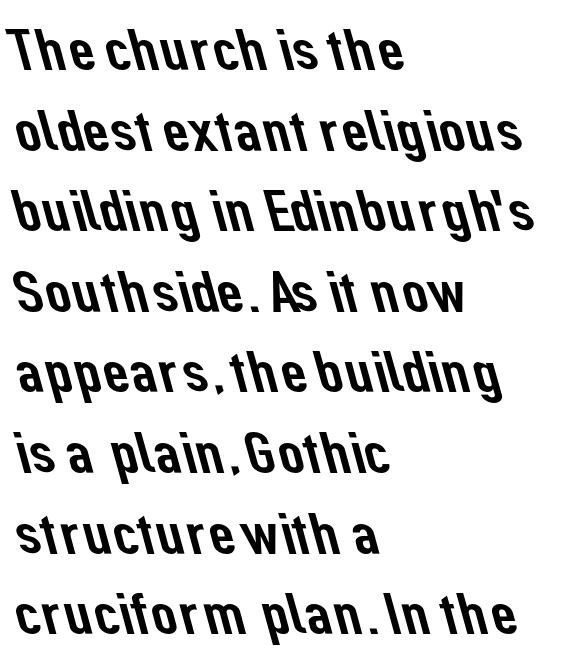
The image shows 58 px sans-serif type; set left-aligned, normal line spacing (1.39x), normal letter spacing, not underlined; low stroke contrast and a medium x-height.
